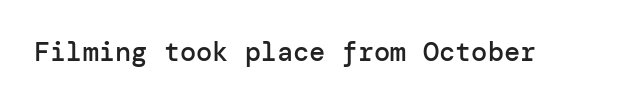
{"italic": "no", "bold": "semi", "underline": "no", "letter_spacing": "normal", "letter_spacing_em": 0.0, "glyph_px": 27}
